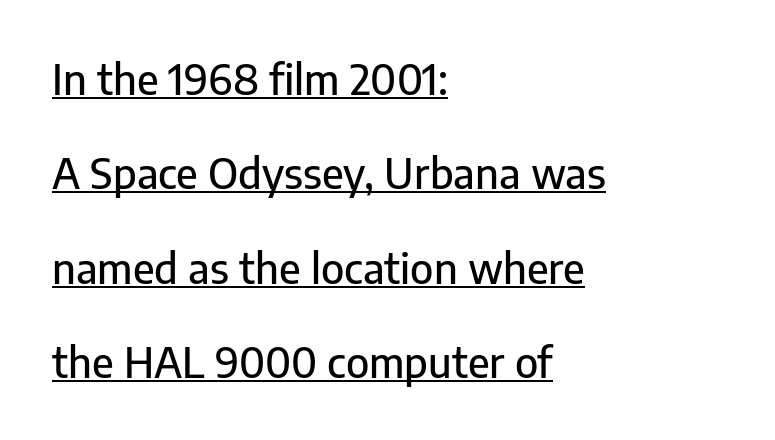
The image shows 41 px sans-serif type, upright; set left-aligned, loose line spacing (2.3x), normal letter spacing, underlined; low stroke contrast and a medium x-height.
